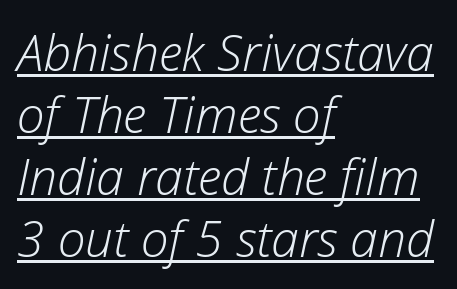
{"italic": "yes", "lean": "right", "slant_degrees": 12, "bold": "no", "weight": "light", "width": "normal", "stroke_contrast": "low", "x_height": "medium", "monospaced": "no", "underline": "yes", "align": "left", "line_spacing_ratio": 1.24, "letter_spacing": "normal", "letter_spacing_em": 0.0, "glyph_px": 50}
